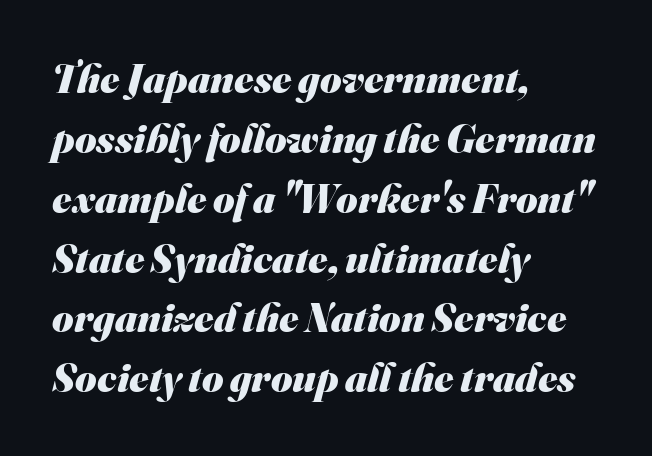
The image shows 41 px heavy sans-serif type; set left-aligned, normal line spacing (1.46x), normal letter spacing, not underlined; medium stroke contrast and a small x-height.
